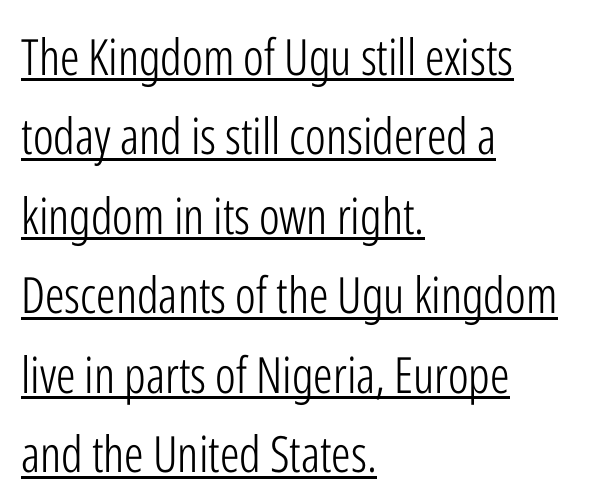
The image shows 50 px light, condensed sans-serif type, upright; set left-aligned, normal line spacing (1.59x), normal letter spacing, underlined; low stroke contrast and a medium x-height.
